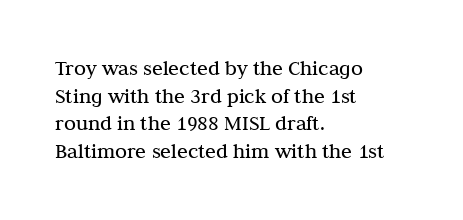
The image shows 22 px text type, upright; set left-aligned, normal line spacing (1.26x), normal letter spacing, not underlined.
